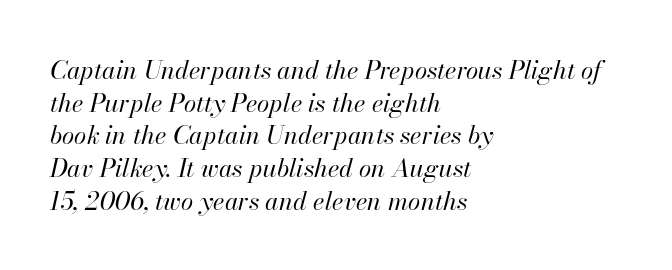
{"italic": "yes", "lean": "right", "slant_degrees": 13, "bold": "no", "underline": "no", "align": "left", "line_spacing": "normal", "line_spacing_ratio": 1.31, "letter_spacing": "normal", "letter_spacing_em": 0.0, "glyph_px": 25}
